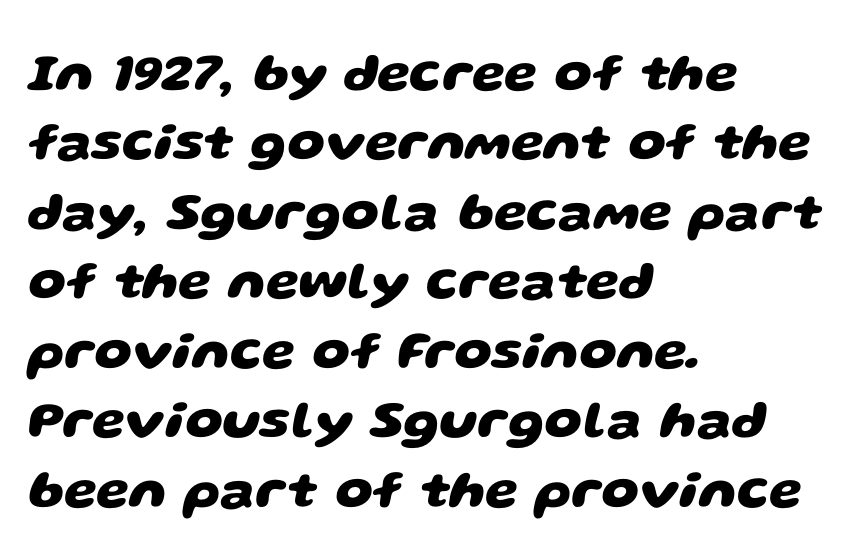
Descenders hang freely into open space. Does extra space separate the letters? No, they use regular spacing. Regarding leading, the lines here are spaced in the standard way. Observe the absence of serifs on each vertical stroke in this sample. The lines in this sample share a left origin and differ only in where they stop. Note the varied advance widths — an 'i' is clearly narrower than an 'm'.
